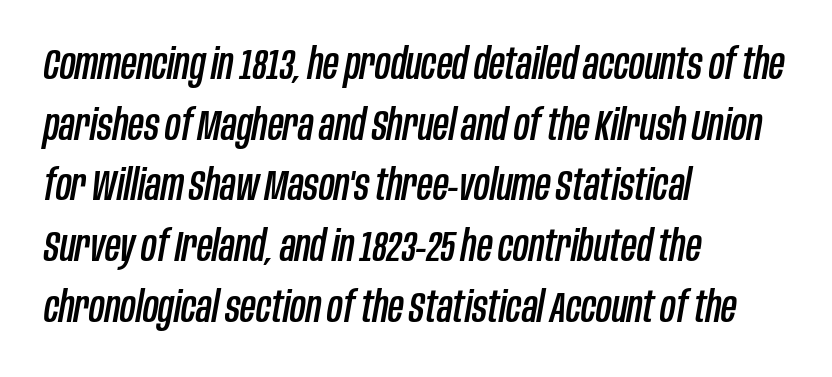
Does the leading feel generous? No, just average. Any mark beneath the type? The region is blank. This sample is left-justified, so line endings fall wherever the words run out. Standard letterfit; no display-style spreading of the glyphs. Each letter keeps its own natural width here, so spacing adapts to shape. Looking at the ascenders, they clearly lean.
